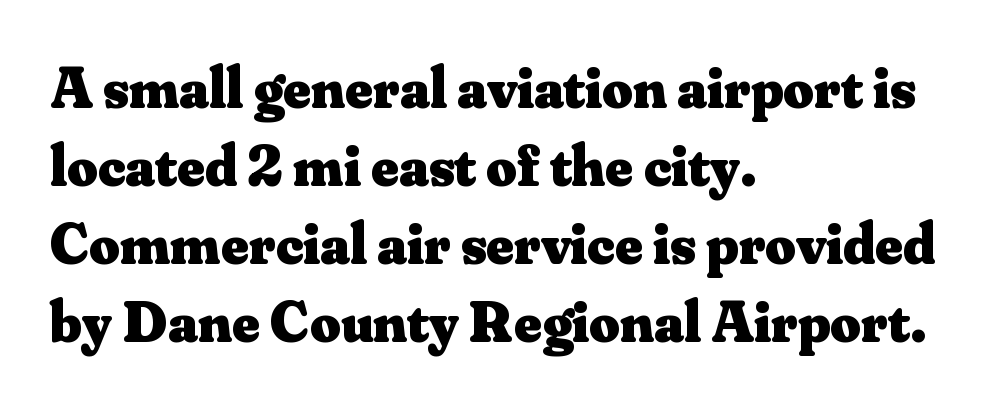
Q: Is the text bold? A: Yes.
Q: Is the text italic (slanted)? A: No, it is upright.
Q: Is the typeface a serif or a sans-serif typeface? A: Serif.
Q: Is the text underlined? A: No.
Q: How is the paragraph aligned? A: Left-aligned.
Q: Is the spacing between letters normal or unusually wide? A: Normal.
Q: Is the spacing between lines tight, normal or loose? A: Normal.
Q: Width (condensed, normal, or wide)? A: Normal.
Q: Stroke contrast? A: Medium.
Q: x-height? A: Small.
Q: Monospaced? A: No.
